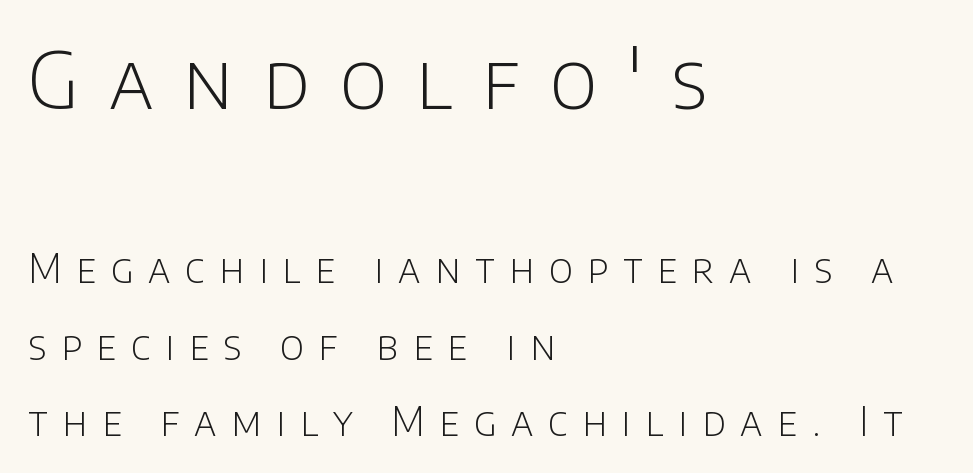
{"serif": "no", "italic": "no", "bold": "no", "weight": "light", "width": "normal", "stroke_contrast": "low", "x_height": "large", "monospaced": "no", "underline": "no", "align": "left", "line_spacing": "loose", "line_spacing_ratio": 1.95, "letter_spacing": "wide", "letter_spacing_em": 0.38, "larger_block": "first", "size_ratio": 2.0, "glyph_px": 78}
